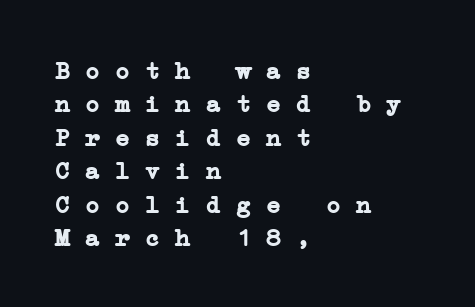
Q: Is the text bold? A: Yes.
Q: Is the text underlined? A: No.
Q: How is the paragraph aligned? A: Left-aligned.
Q: Is the spacing between letters normal or unusually wide? A: Normal.
Q: Is the spacing between lines tight, normal or loose? A: Normal.
